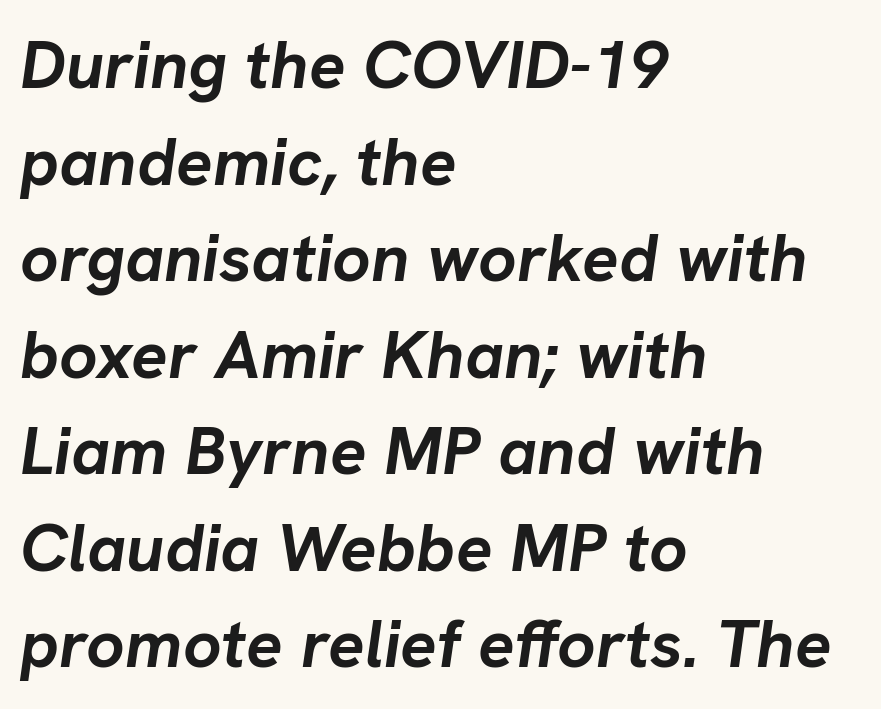
{"italic": "yes", "lean": "right", "slant_degrees": 8, "bold": "yes", "weight": "semibold", "width": "normal", "stroke_contrast": "low", "x_height": "medium", "monospaced": "no", "underline": "no", "align": "left", "line_spacing": "normal", "line_spacing_ratio": 1.42, "letter_spacing": "normal", "letter_spacing_em": 0.0, "glyph_px": 68}
